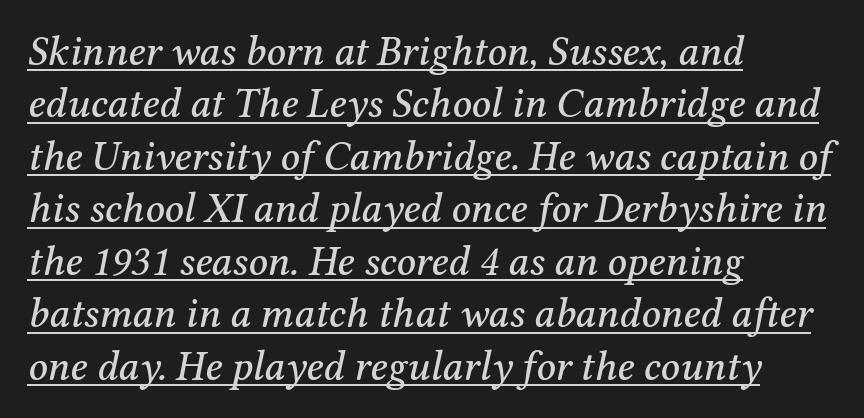
No extra tracking has been applied to these lines. Has an underline been added? It has. Vertically, the passage feels balanced, rows spaced as you'd expect. Unlike a clean sans, this face finishes its strokes with serifs.
